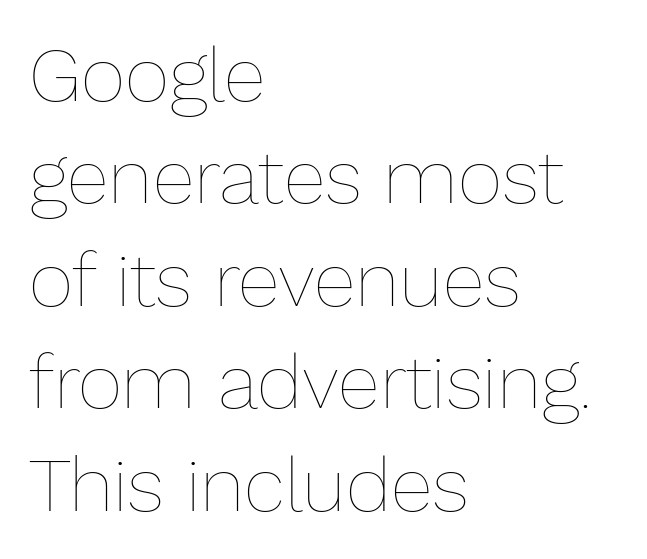
The image shows 77 px thin type, upright; set left-aligned, normal line spacing (1.33x), normal letter spacing, not underlined; low stroke contrast and a medium x-height.
